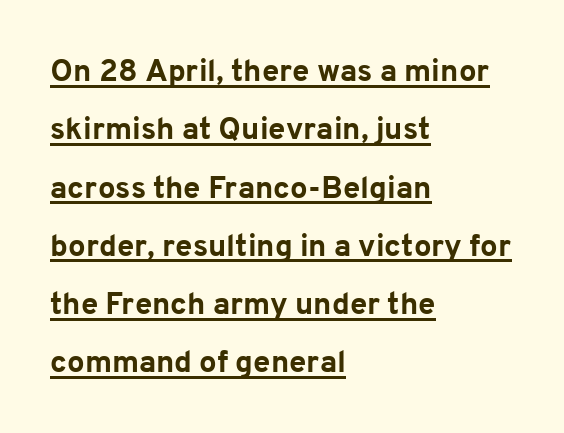
The image shows 31 px bold sans-serif type, upright; set left-aligned, line spacing 1.88x, normal letter spacing, underlined; low stroke contrast and a medium x-height.
